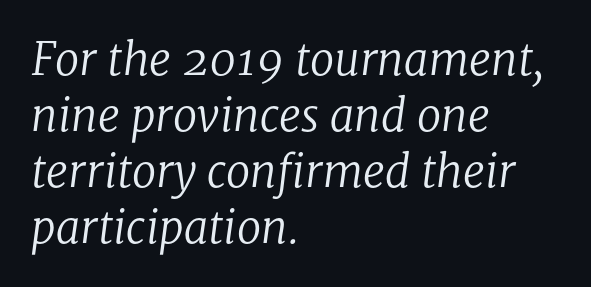
Q: Is the text bold? A: No.
Q: Is the text italic (slanted)? A: Yes, it leans right by about 8 degrees.
Q: Is the typeface a serif or a sans-serif typeface? A: Serif.
Q: Is the text underlined? A: No.
Q: How is the paragraph aligned? A: Left-aligned.
Q: Is the spacing between letters normal or unusually wide? A: Normal.
Q: Is the spacing between lines tight, normal or loose? A: Normal.
Q: Width (condensed, normal, or wide)? A: Normal.
Q: Stroke contrast? A: Low.
Q: x-height? A: Medium.
Q: Monospaced? A: No.
